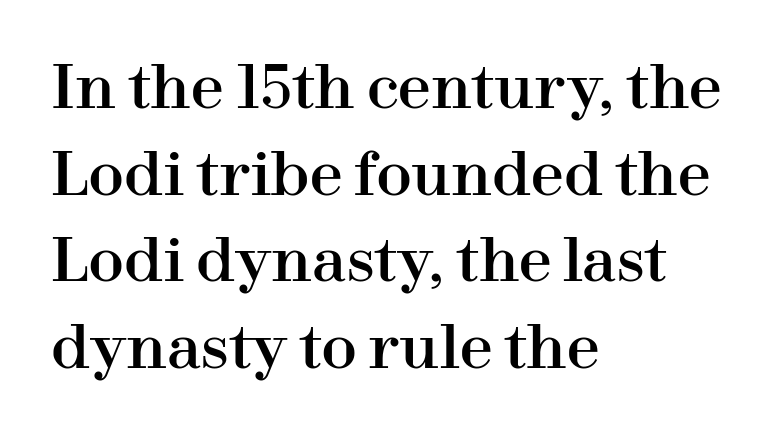
{"serif": "yes", "italic": "no", "width": "normal", "stroke_contrast": "high", "x_height": "medium", "monospaced": "no", "underline": "no", "align": "left", "line_spacing": "normal", "line_spacing_ratio": 1.47, "letter_spacing": "normal", "letter_spacing_em": 0.0, "glyph_px": 59}
